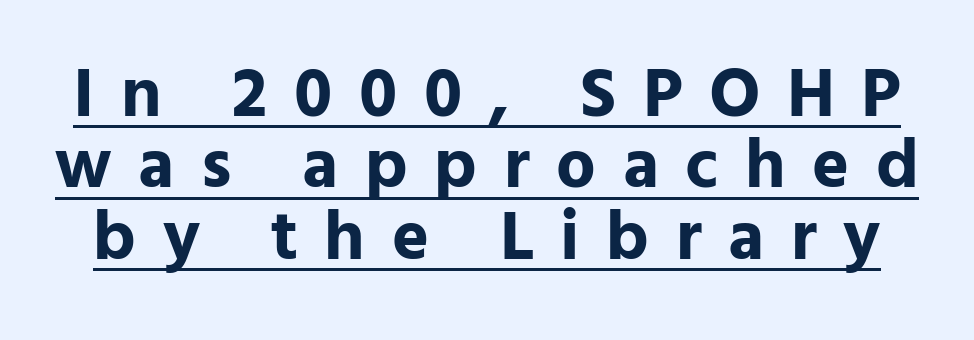
The image shows 70 px bold sans-serif type, upright; set tight line spacing (1.02x), unusually wide letter spacing (+0.38 em), underlined; low stroke contrast and a medium x-height.
